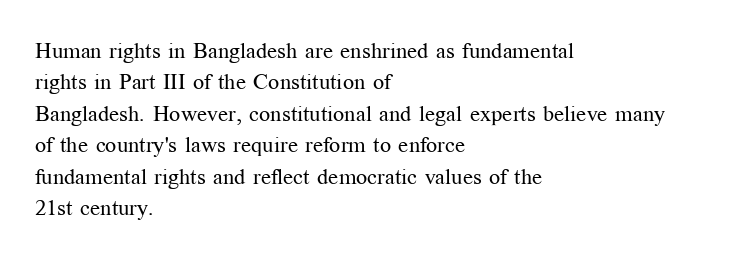
The image shows 22 px text type, upright; set left-aligned, normal line spacing (1.43x), normal letter spacing, not underlined.
